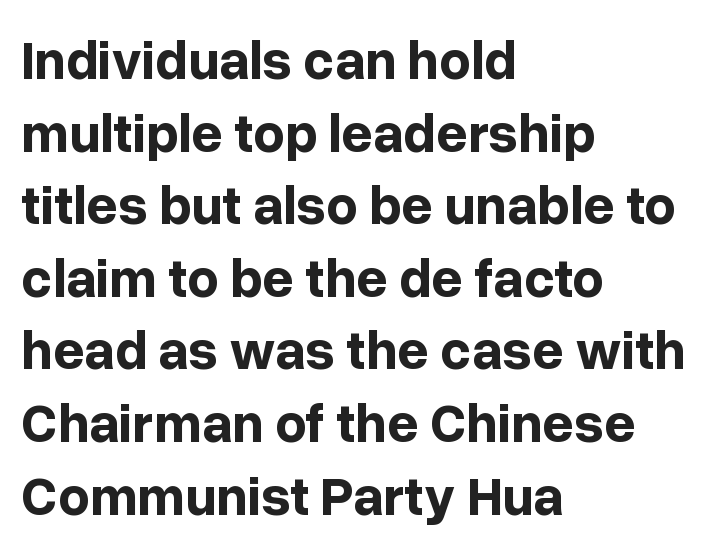
Q: Is the text bold? A: Yes.
Q: Is the text italic (slanted)? A: No, it is upright.
Q: Is the typeface a serif or a sans-serif typeface? A: Sans-serif.
Q: Is the text underlined? A: No.
Q: How is the paragraph aligned? A: Left-aligned.
Q: Is the spacing between letters normal or unusually wide? A: Normal.
Q: Is the spacing between lines tight, normal or loose? A: Normal.
Q: Width (condensed, normal, or wide)? A: Normal.
Q: Stroke contrast? A: Low.
Q: x-height? A: Medium.
Q: Monospaced? A: No.
